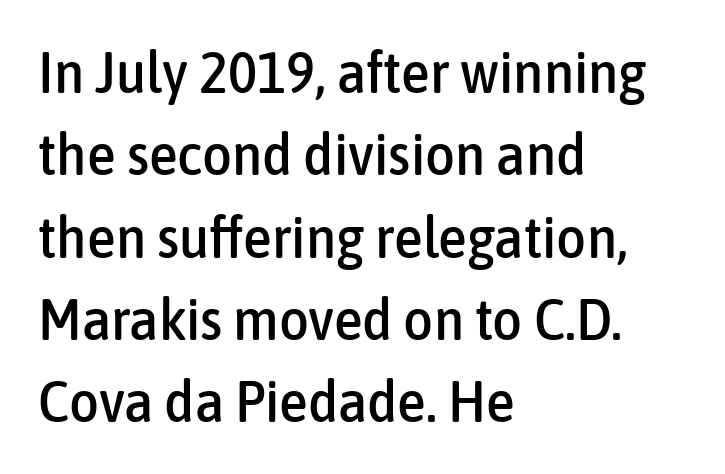
The compositor pushed each line to the left boundary. Note the varied advance widths — an 'i' is clearly narrower than an 'm'. Caption: standard tracking, unaltered. Is there much room between lines? A standard amount, neither cramped nor airy.
